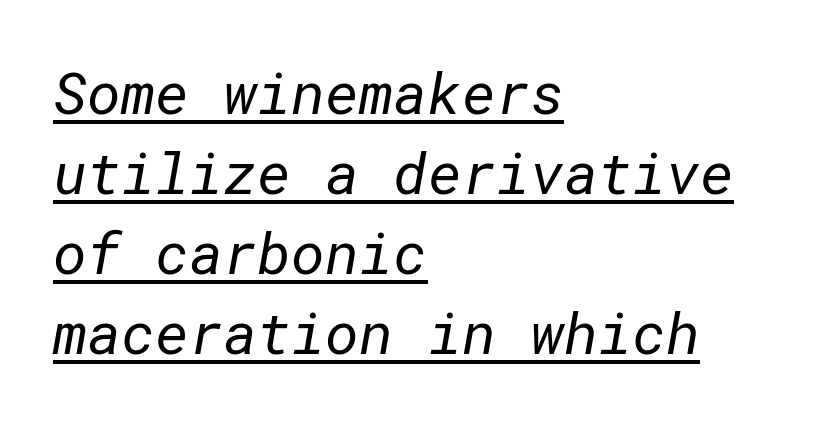
Letters have the restrained weight of plain body copy at most. Serif or sans? Sans — the stroke terminals are bare. The rows are spaced the way most documents space them. The typesetter chose a ragged-right arrangement here. The specimen includes a rule beneath the text block's lines.
